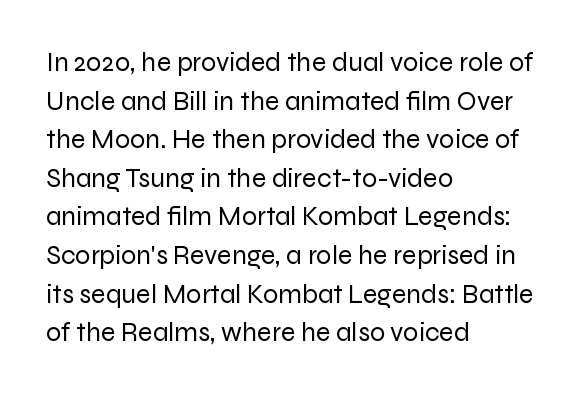
Q: Is the text bold? A: No.
Q: Is the text italic (slanted)? A: No, it is upright.
Q: Is the text underlined? A: No.
Q: How is the paragraph aligned? A: Left-aligned.
Q: Is the spacing between letters normal or unusually wide? A: Normal.
Q: Is the spacing between lines tight, normal or loose? A: Normal.
